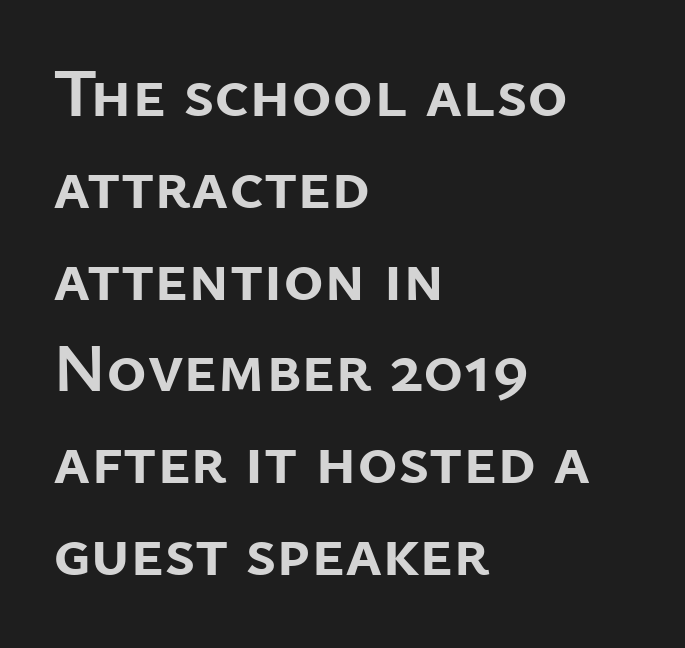
{"serif": "no", "italic": "no", "bold": "yes", "weight": "semibold", "width": "normal", "stroke_contrast": "low", "x_height": "medium", "monospaced": "no", "underline": "no", "align": "left", "line_spacing": "normal", "line_spacing_ratio": 1.33, "letter_spacing": "normal", "letter_spacing_em": 0.0, "glyph_px": 69}
